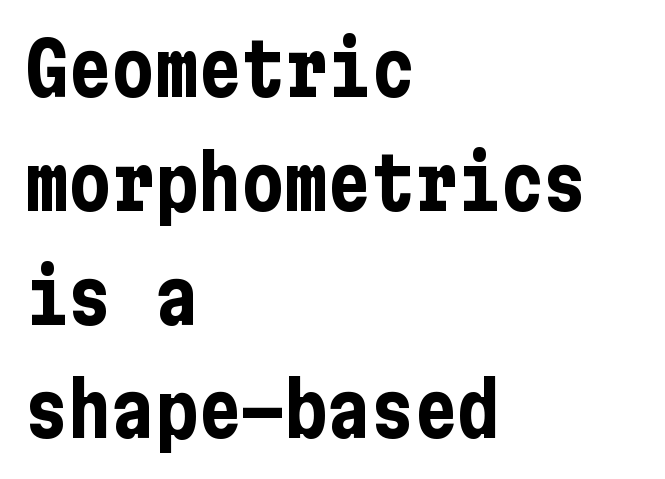
Q: Is the text bold? A: Yes.
Q: Is the text italic (slanted)? A: No, it is upright.
Q: Is the typeface a serif or a sans-serif typeface? A: Sans-serif.
Q: Is the text underlined? A: No.
Q: How is the paragraph aligned? A: Left-aligned.
Q: Is the spacing between letters normal or unusually wide? A: Normal.
Q: Is the spacing between lines tight, normal or loose? A: Normal.
Q: Width (condensed, normal, or wide)? A: Condensed.
Q: Stroke contrast? A: Low.
Q: x-height? A: Medium.
